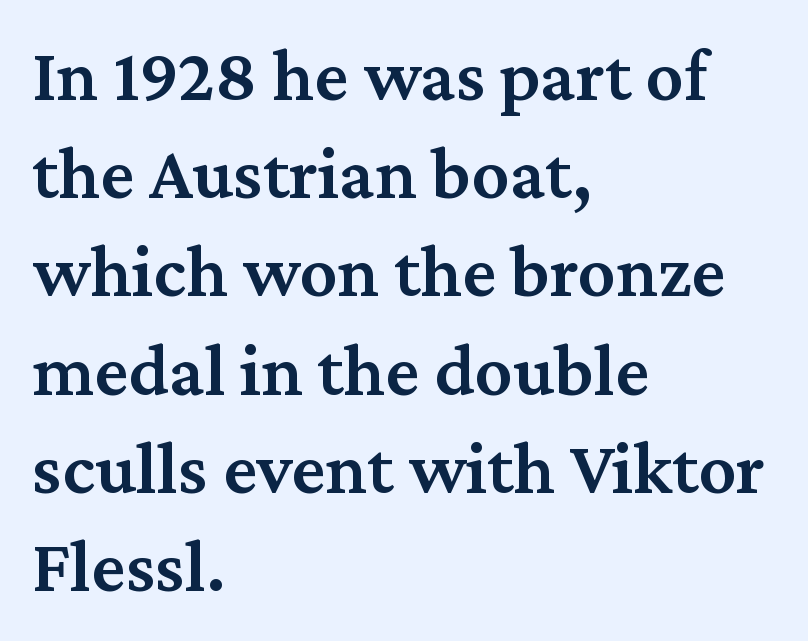
The rendering keeps characters at their native spacing. The leading is moderate, giving the passage an even texture. Typographically, this falls in the serif category. A fair bit of extra ink — the face is semibold, not bold.
